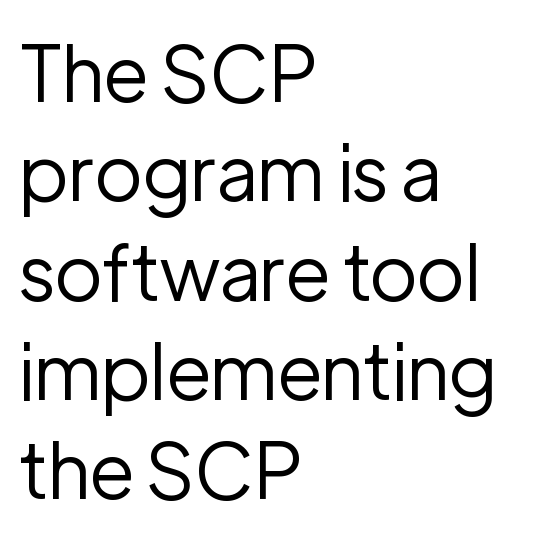
{"serif": "no", "italic": "no", "bold": "no", "weight": "regular", "width": "normal", "stroke_contrast": "low", "x_height": "medium", "monospaced": "no", "underline": "no", "align": "left", "line_spacing": "normal", "line_spacing_ratio": 1.29, "letter_spacing": "normal", "letter_spacing_em": 0.0, "glyph_px": 77}
